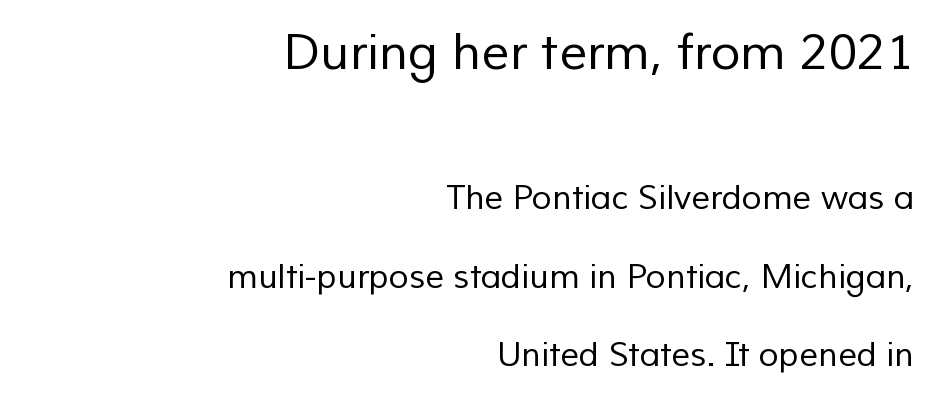
{"serif": "no", "bold": "no", "weight": "regular", "width": "normal", "stroke_contrast": "low", "x_height": "medium", "monospaced": "no", "underline": "no", "align": "right", "line_spacing": "loose", "line_spacing_ratio": 2.37, "letter_spacing": "normal", "letter_spacing_em": 0.0, "larger_block": "first", "size_ratio": 1.48, "glyph_px": 49}
